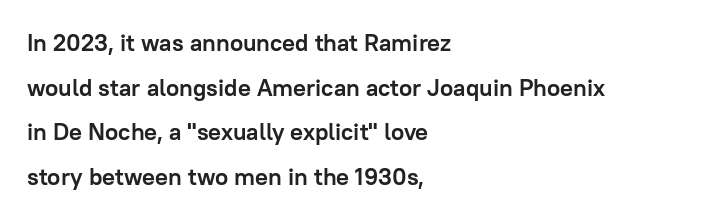
The image shows 24 px bold type, upright; set left-aligned, line spacing 1.86x, normal letter spacing, not underlined.
